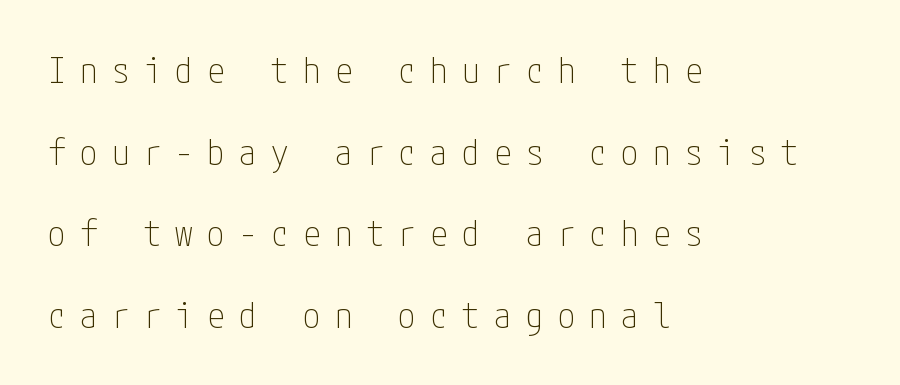
The image shows 35 px thin, condensed sans-serif type, upright; set left-aligned, loose line spacing (2.33x), unusually wide letter spacing (+0.41 em), not underlined; low stroke contrast and a medium x-height.
